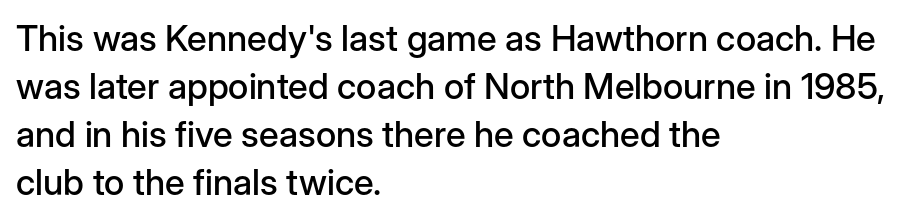
{"serif": "no", "italic": "no", "width": "normal", "stroke_contrast": "low", "x_height": "medium", "monospaced": "no", "underline": "no", "align": "left", "line_spacing": "normal", "line_spacing_ratio": 1.33, "letter_spacing": "normal", "letter_spacing_em": 0.0, "glyph_px": 36}
